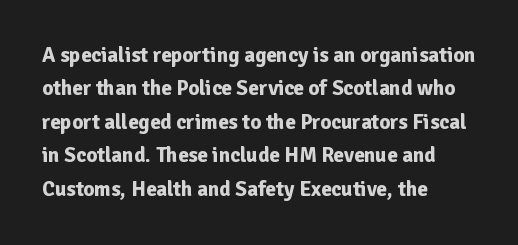
Q: Is the text bold? A: Yes.
Q: Is the text italic (slanted)? A: No, it is upright.
Q: Is the text underlined? A: No.
Q: How is the paragraph aligned? A: Left-aligned.
Q: Is the spacing between letters normal or unusually wide? A: Normal.
Q: Is the spacing between lines tight, normal or loose? A: Normal.
